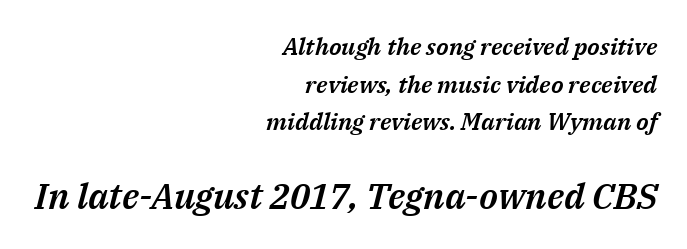
Q: Is the text italic (slanted)? A: Yes, it leans right by about 14 degrees.
Q: Is the text underlined? A: No.
Q: How is the paragraph aligned? A: Right-aligned.
Q: Is the spacing between letters normal or unusually wide? A: Normal.
Q: Is the spacing between lines tight, normal or loose? A: Normal.
Q: Which block of text is set in a larger size, the first (top) or the second (bottom)? A: The second (bottom) one.
Q: Width (condensed, normal, or wide)? A: Normal.
Q: Stroke contrast? A: Medium.
Q: x-height? A: Medium.
Q: Monospaced? A: No.
